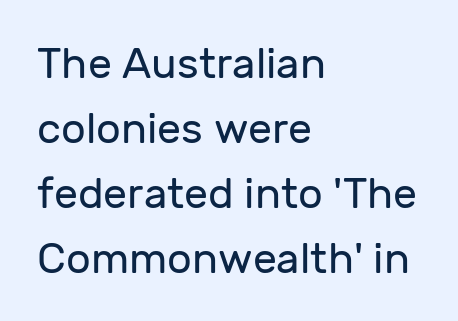
The image shows 43 px regular-weight sans-serif type, upright; set left-aligned, normal line spacing (1.51x), normal letter spacing, not underlined; low stroke contrast and a medium x-height.
